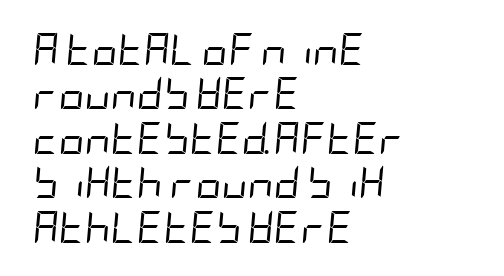
When letters slant like this, we call the style italic. The gaps between neighbouring characters are ordinary and unremarkable. Is this a heavy cut? Hardly; it is regular or lighter. Descenders are the only things crossing below the line.
